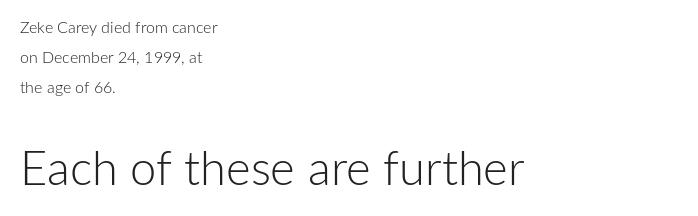
The image shows 47 px light sans-serif type, upright; set left-aligned, line spacing 1.87x, normal letter spacing, not underlined; the second (bottom) block is 2.94x larger; low stroke contrast and a medium x-height.
